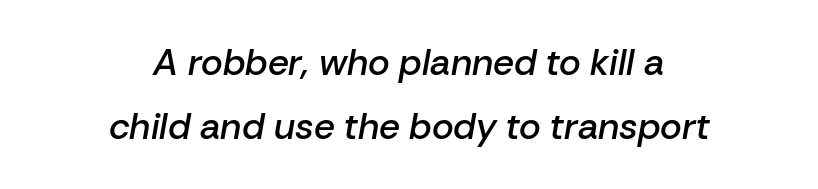
{"italic": "yes", "lean": "right", "slant_degrees": 10, "bold": "semi", "weight": "semibold", "width": "normal", "stroke_contrast": "low", "x_height": "medium", "monospaced": "no", "underline": "no", "align": "center", "line_spacing_ratio": 1.72, "letter_spacing": "normal", "letter_spacing_em": 0.0, "glyph_px": 37}
